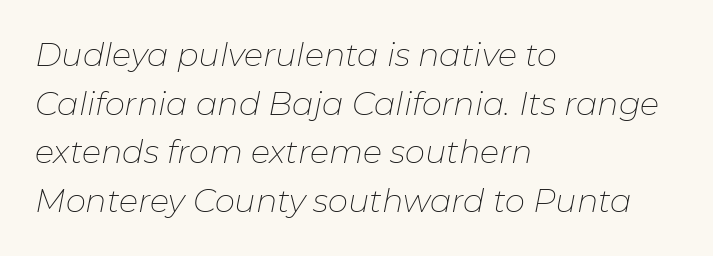
Q: Is the text bold? A: No.
Q: Is the text italic (slanted)? A: Yes, it leans right by about 11 degrees.
Q: Is the text underlined? A: No.
Q: How is the paragraph aligned? A: Left-aligned.
Q: Is the spacing between letters normal or unusually wide? A: Normal.
Q: Is the spacing between lines tight, normal or loose? A: Normal.
Q: Width (condensed, normal, or wide)? A: Normal.
Q: Stroke contrast? A: Low.
Q: x-height? A: Medium.
Q: Monospaced? A: No.
